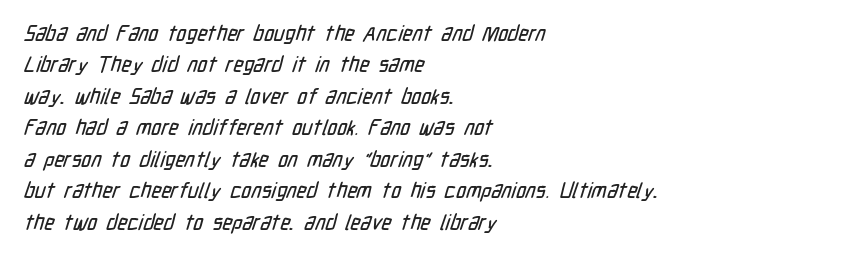
The image shows 21 px text type; set left-aligned, normal line spacing (1.5x), normal letter spacing, not underlined.
